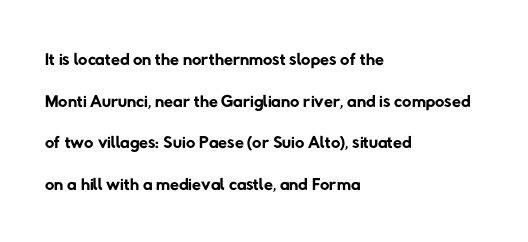
Type without underlining. Casual observation: everything's shoved over to the left. On a weight scale, this lands at 450 or below. These lines sit exactly where default settings would place them. The horizontal fit of the characters is conventional and even.
